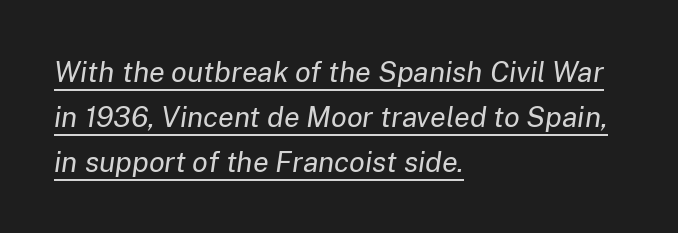
Every word sits above its own underline. The paragraph shown leans on its left margin. No letter is thick-stroked: the sample isn't bold. How would I describe the line gaps? Plain and ordinary. The face used here has a pronounced slope to its letters. Nothing unusual about the tracking: characters are spaced as the font intends.
